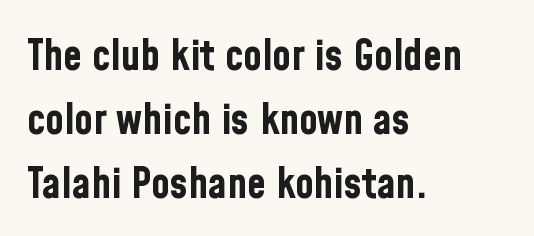
Spacing verdict: proportional, widths tailored to each character. The line texture is even and compact thanks to regular tracking. Heft: maximum for text — a bold. The typeface chosen for these lines omits serifs. The rag falls on the right side of this text block.
